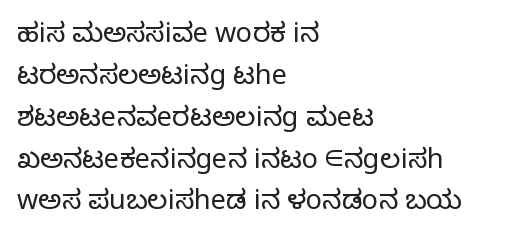
Anything drawn beneath the words? Only blank space. Each word holds together tightly as a unit, with standard inter-letter gaps. Each stroke keeps to a modest, everyday thickness or less. Normally led — the rows are evenly, conventionally spaced. In CSS terms this would be text-align: left. Does the lettering tilt? It doesn't — this is upright.
